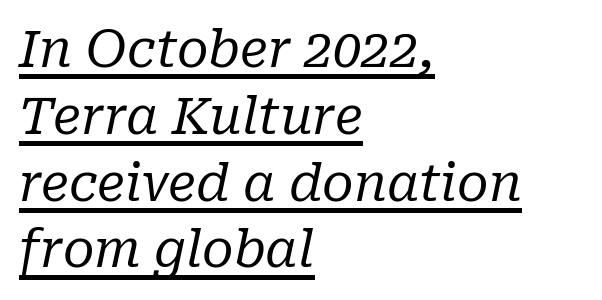
Q: Is the text bold? A: No.
Q: Is the text italic (slanted)? A: Yes, it leans right by about 10 degrees.
Q: Is the typeface a serif or a sans-serif typeface? A: Serif.
Q: Is the text underlined? A: Yes.
Q: How is the paragraph aligned? A: Left-aligned.
Q: Is the spacing between letters normal or unusually wide? A: Normal.
Q: Is the spacing between lines tight, normal or loose? A: Normal.
Q: Width (condensed, normal, or wide)? A: Normal.
Q: Stroke contrast? A: Low.
Q: x-height? A: Medium.
Q: Monospaced? A: No.
